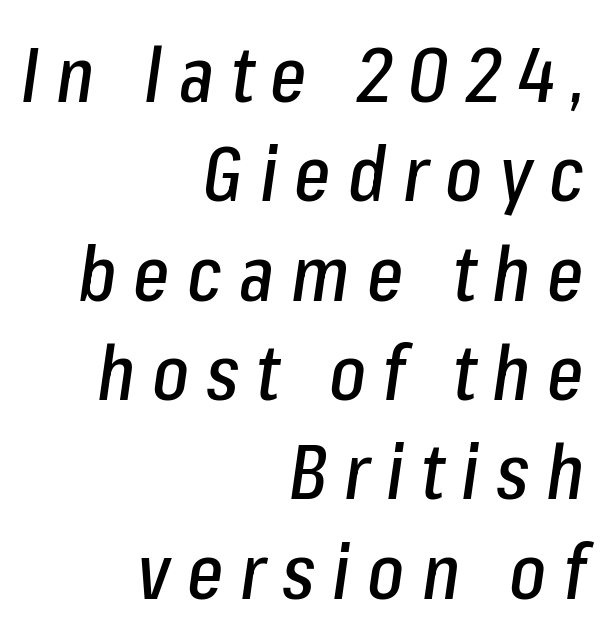
Regular leading. The rendering inserts visible extra space after every character. A typesetter would call this proportional, since set widths differ per character. Check under the words: just untouched page. Line ends are locked; line starts wander.
